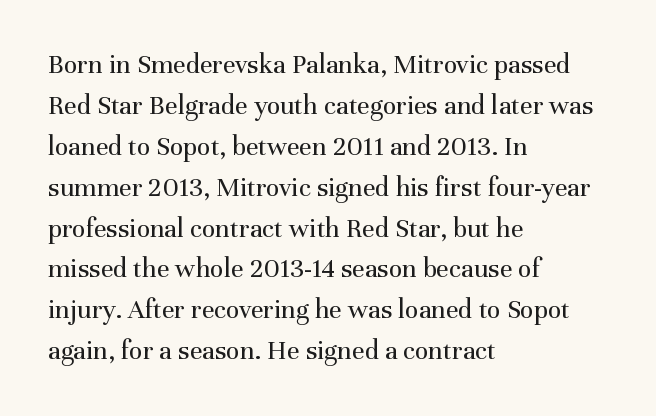
The letters stand straight up with perfectly vertical stems. If you measured baseline to baseline, you'd find a middling distance. The space directly below the letters is spotless. Weight: not bold — regular or lighter. The passage shown has conventional tracking throughout.
